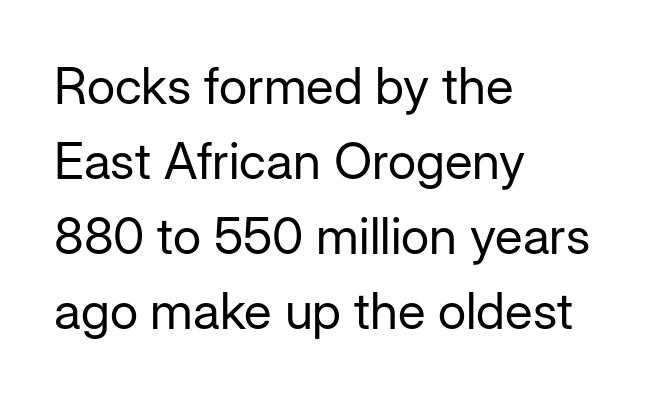
The typeface chosen for these lines omits serifs. Varying glyph widths throughout — classic text-font behaviour. Descenders are the only things crossing below the line. The compositor pushed each line to the left boundary.
